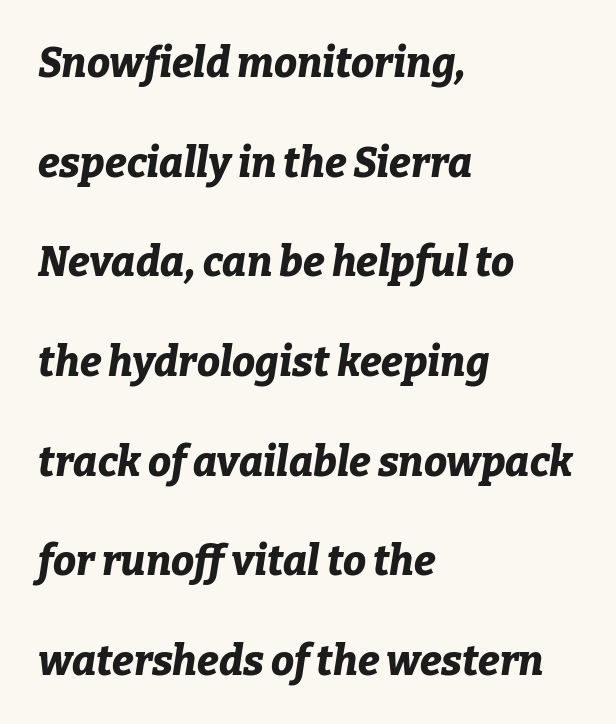
{"italic": "yes", "lean": "right", "slant_degrees": 9, "bold": "yes", "weight": "bold", "width": "normal", "stroke_contrast": "low", "x_height": "medium", "monospaced": "no", "underline": "no", "align": "left", "line_spacing": "loose", "line_spacing_ratio": 2.43, "letter_spacing": "normal", "letter_spacing_em": 0.0, "glyph_px": 41}
